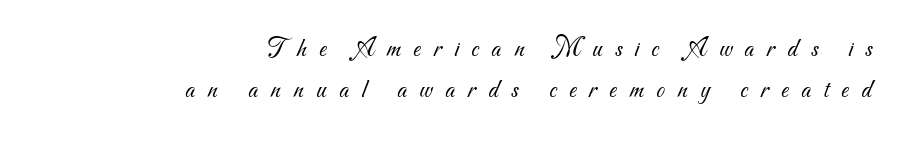
The image shows 27 px text type; set right-aligned, normal line spacing (1.51x), unusually wide letter spacing (+0.47 em), not underlined.
